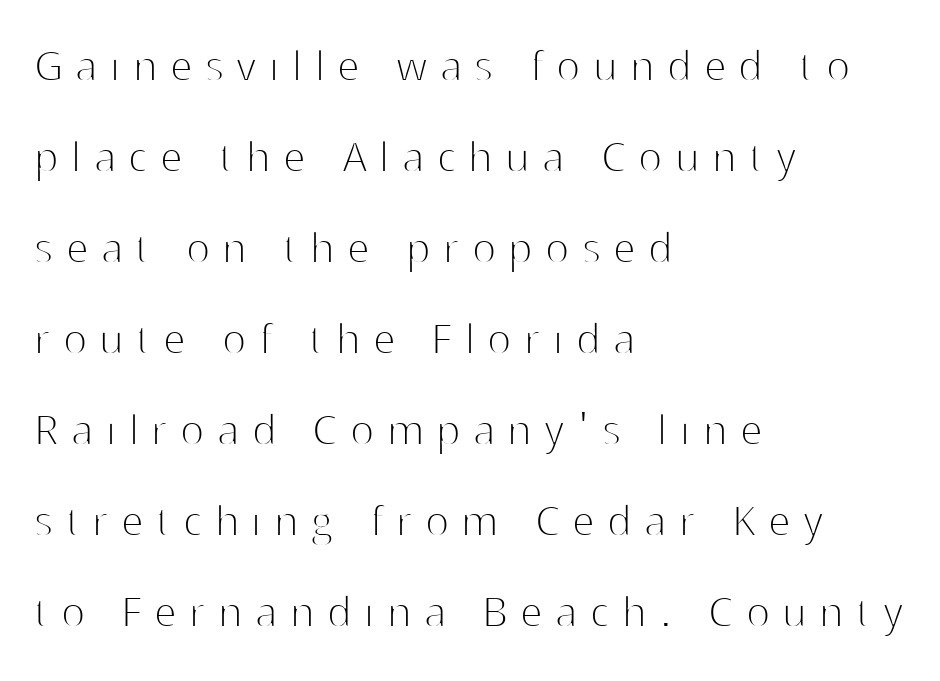
The image shows 50 px thin sans-serif type, upright; set left-aligned, line spacing 1.82x, unusually wide letter spacing (+0.26 em), not underlined; high stroke contrast and a medium x-height.
